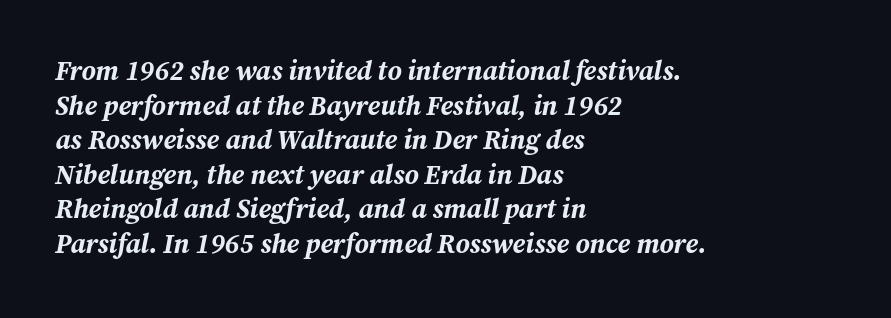
The image shows 27 px bold type, italic (leaning right); set left-aligned, normal line spacing (1.28x), normal letter spacing, not underlined.
